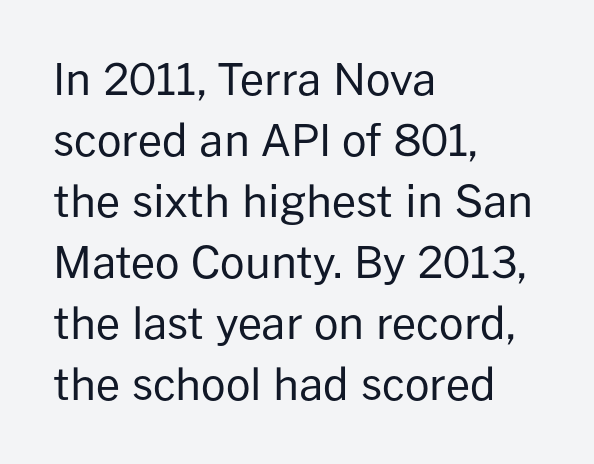
The image shows 43 px regular-weight sans-serif type, upright; set left-aligned, normal line spacing (1.42x), normal letter spacing, not underlined; low stroke contrast and a medium x-height.
